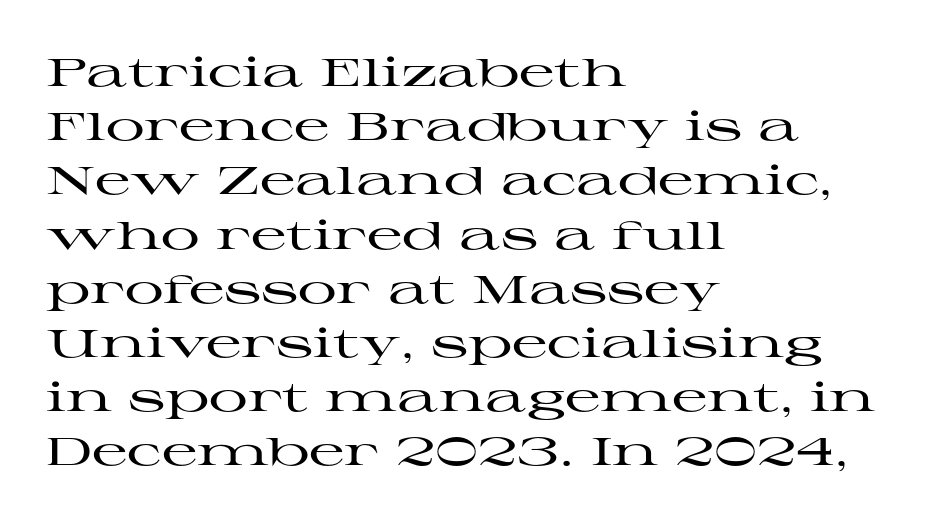
{"serif": "yes", "italic": "no", "width": "wide", "stroke_contrast": "high", "x_height": "medium", "monospaced": "no", "underline": "no", "align": "left", "line_spacing": "normal", "line_spacing_ratio": 1.39, "letter_spacing": "normal", "letter_spacing_em": 0.0, "glyph_px": 39}
